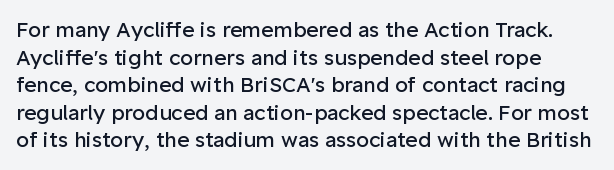
{"italic": "no", "bold": "no", "underline": "no", "line_spacing": "normal", "line_spacing_ratio": 1.31, "letter_spacing": "normal", "letter_spacing_em": 0.0, "glyph_px": 21}
